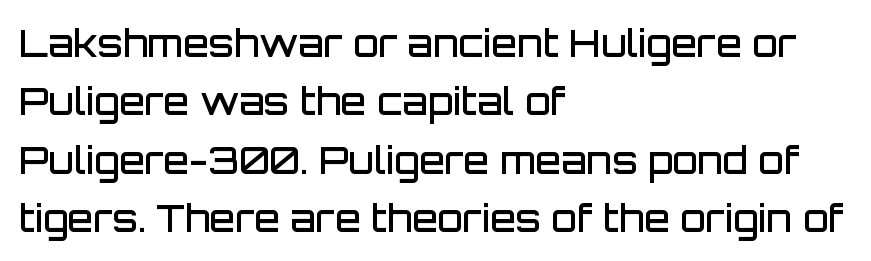
The image shows 37 px semibold sans-serif type, upright; set left-aligned, normal line spacing (1.58x), normal letter spacing, not underlined; low stroke contrast and a large x-height.
